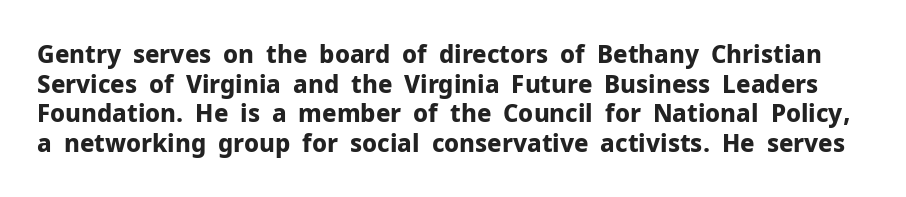
{"italic": "no", "bold": "yes", "underline": "no", "line_spacing_ratio": 1.23, "letter_spacing": "normal", "letter_spacing_em": 0.0, "glyph_px": 24}
